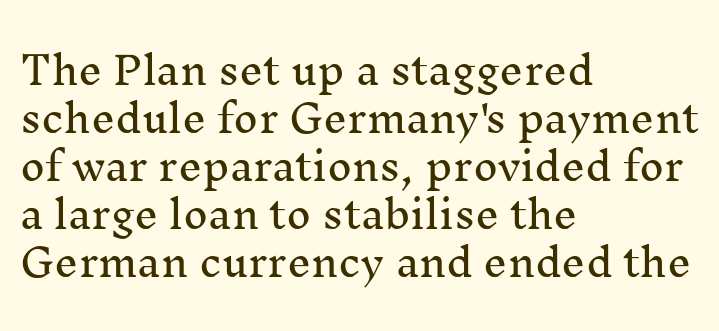
Q: Is the text italic (slanted)? A: No, it is upright.
Q: Is the typeface a serif or a sans-serif typeface? A: Serif.
Q: Is the text underlined? A: No.
Q: How is the paragraph aligned? A: Left-aligned.
Q: Is the spacing between letters normal or unusually wide? A: Normal.
Q: Is the spacing between lines tight, normal or loose? A: Normal.
Q: Width (condensed, normal, or wide)? A: Normal.
Q: Stroke contrast? A: Medium.
Q: x-height? A: Medium.
Q: Monospaced? A: No.
